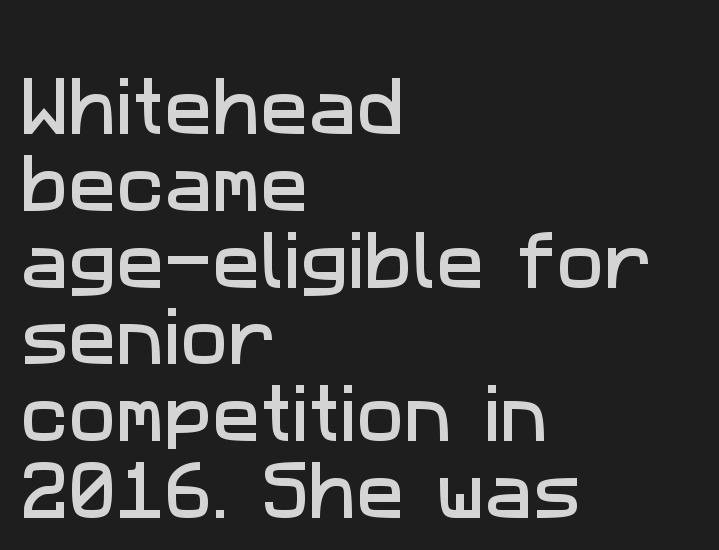
The image shows 64 px sans-serif type; set left-aligned, line spacing 1.2x, normal letter spacing, not underlined; low stroke contrast and a medium x-height.
